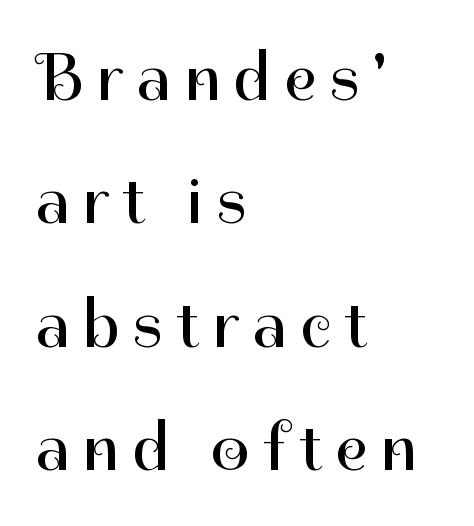
{"serif": "no", "italic": "no", "bold": "no", "weight": "regular", "width": "normal", "stroke_contrast": "high", "x_height": "medium", "monospaced": "no", "underline": "no", "align": "left", "line_spacing_ratio": 1.84, "letter_spacing": "wide", "letter_spacing_em": 0.21, "glyph_px": 67}
